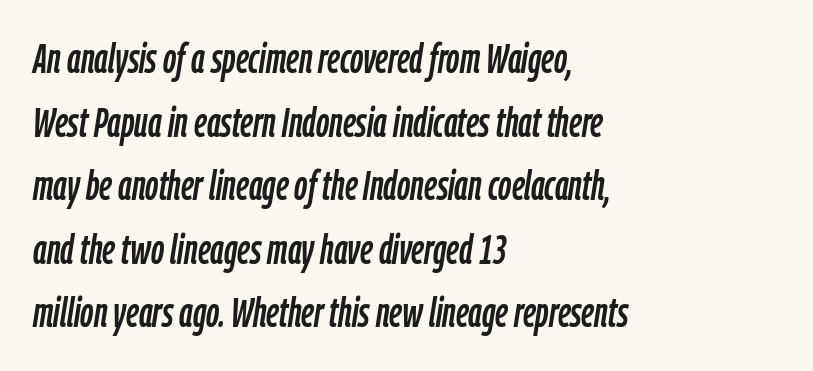
A typesetter would call this proportional, since set widths differ per character. Letters rest on an invisible, unmarked baseline. Does extra space separate the letters? No, they use regular spacing. Where is the straight margin? On the left. It's the slanting kind of type.
